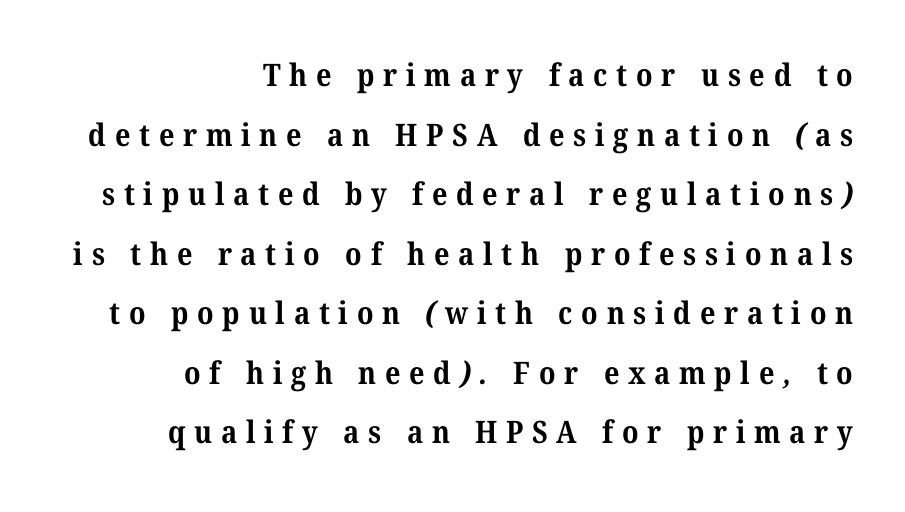
Is this a fixed-width face? No — the glyphs have proportional, varying widths. Nobody drew a line under any word here. These words are printed bold, with thick strokes throughout. Classification — serif. Line ends are locked; line starts wander. Interline gaps are noticeably wide in this sample.
